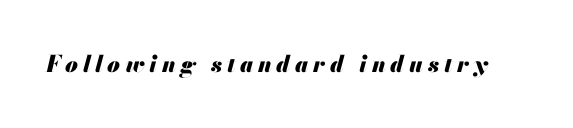
Slant detected: the letters are inclined. Emphasis by weight is at full strength: bold. Underline: absent. The rendering inserts visible extra space after every character.
